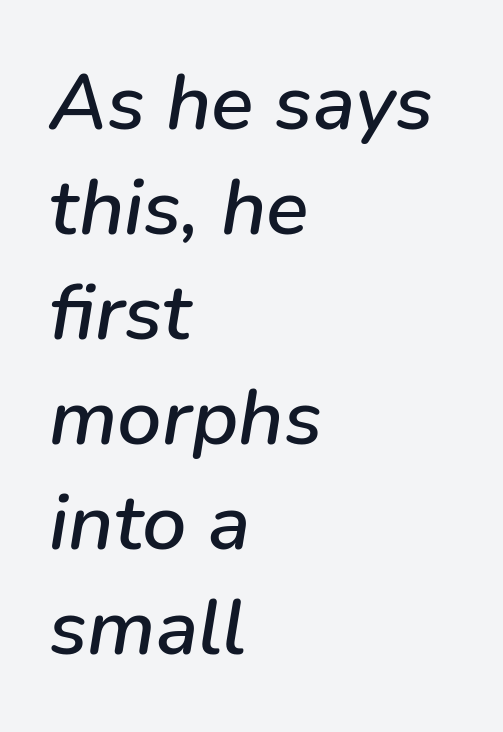
Teacher's note: observe the even left margin — that is flush-left alignment. Descenders are the only things crossing below the line. You can tell it's italic because the verticals aren't actually vertical. Reading down the column, the eye jumps a familiar distance to each next line. Default kerning and tracking; the words read as compact shapes. Looks like regular typesetting: each glyph gets only the width it needs.
